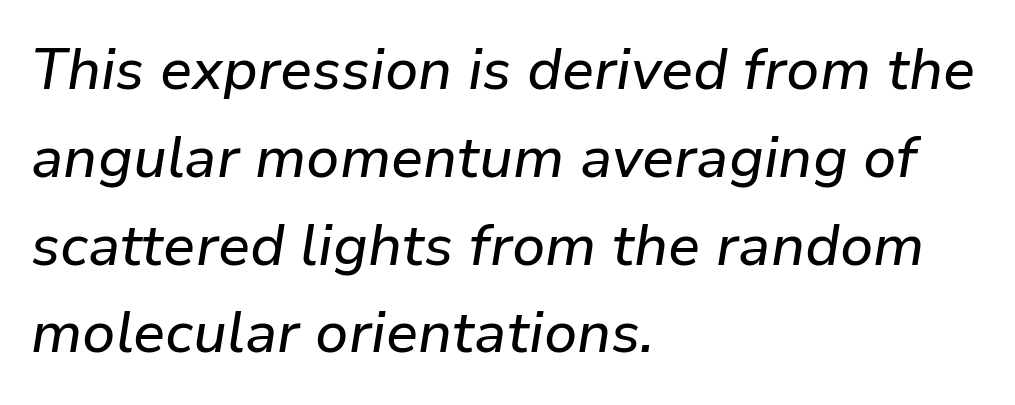
Q: Is the text italic (slanted)? A: Yes, it leans right by about 9 degrees.
Q: Is the text underlined? A: No.
Q: How is the paragraph aligned? A: Left-aligned.
Q: Is the spacing between letters normal or unusually wide? A: Normal.
Q: Is the spacing between lines tight, normal or loose? A: Normal.
Q: Width (condensed, normal, or wide)? A: Normal.
Q: Stroke contrast? A: Low.
Q: x-height? A: Medium.
Q: Monospaced? A: No.
